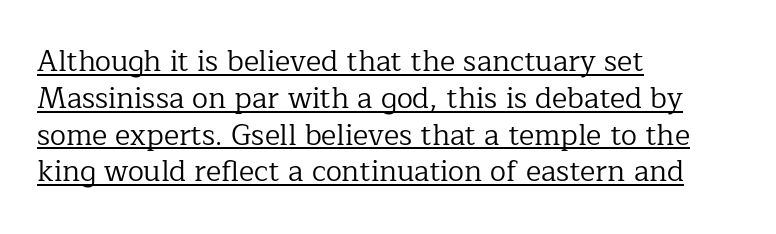
{"serif": "yes", "italic": "no", "bold": "no", "weight": "regular", "width": "normal", "stroke_contrast": "low", "x_height": "medium", "monospaced": "no", "underline": "yes", "align": "left", "line_spacing": "normal", "line_spacing_ratio": 1.27, "letter_spacing": "normal", "letter_spacing_em": 0.0, "glyph_px": 29}
